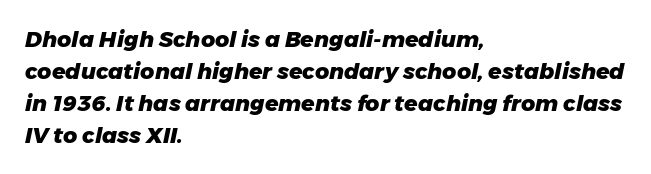
The image shows 22 px bold type, italic (leaning right); set left-aligned, normal line spacing (1.45x), normal letter spacing, not underlined.
